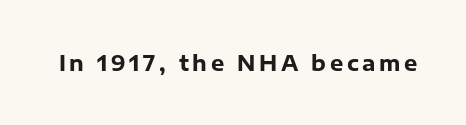
The image shows 21 px bold type, upright; set not underlined.
